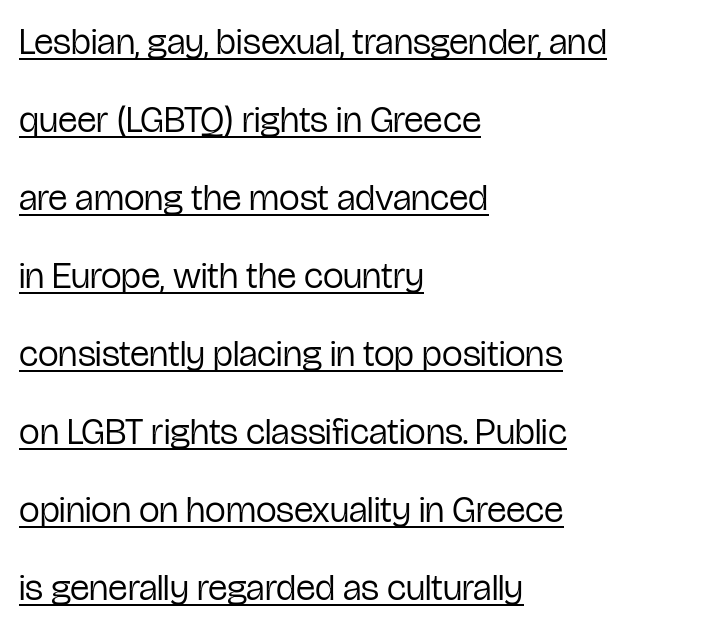
Q: Is the text bold? A: No.
Q: Is the text italic (slanted)? A: No, it is upright.
Q: Is the typeface a serif or a sans-serif typeface? A: Sans-serif.
Q: Is the text underlined? A: Yes.
Q: How is the paragraph aligned? A: Left-aligned.
Q: Is the spacing between letters normal or unusually wide? A: Normal.
Q: Is the spacing between lines tight, normal or loose? A: Loose.
Q: Width (condensed, normal, or wide)? A: Condensed.
Q: Stroke contrast? A: Low.
Q: x-height? A: Medium.
Q: Monospaced? A: No.
